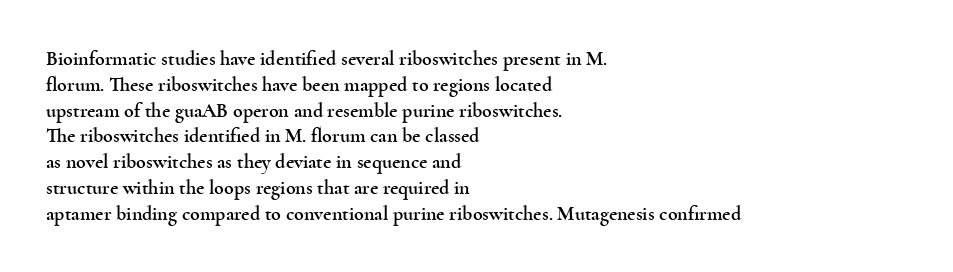
The image shows 20 px text type, upright; set left-aligned, normal line spacing (1.29x), normal letter spacing, not underlined.
